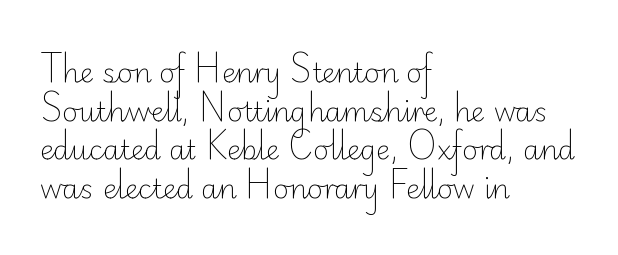
The image shows 27 px text type, upright; set left-aligned, normal line spacing (1.43x), normal letter spacing, not underlined.
